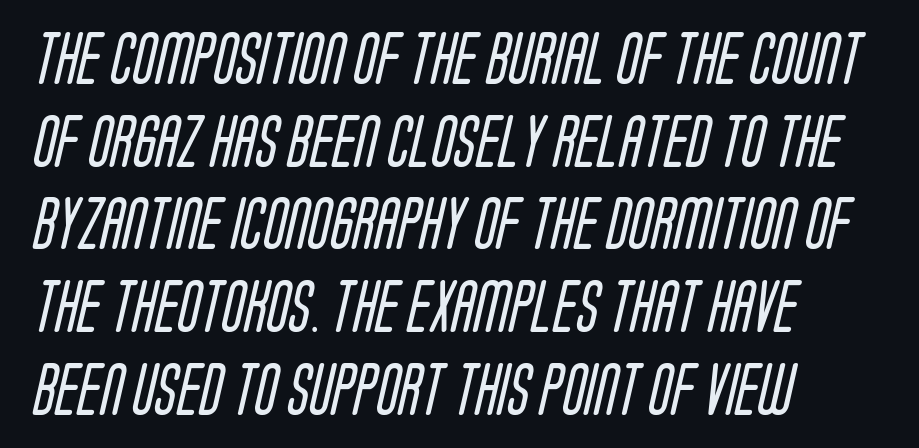
The image shows 52 px regular-weight, condensed sans-serif type; set left-aligned, normal line spacing (1.59x), normal letter spacing, not underlined; low stroke contrast and a large x-height.
